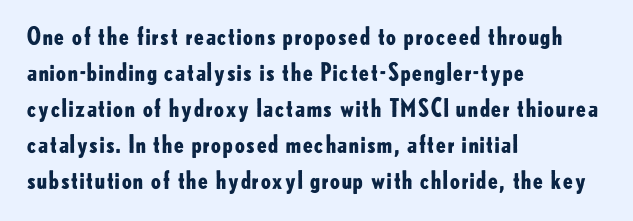
The image shows 24 px bold type, upright; set left-aligned, normal line spacing (1.5x), normal letter spacing, not underlined.
